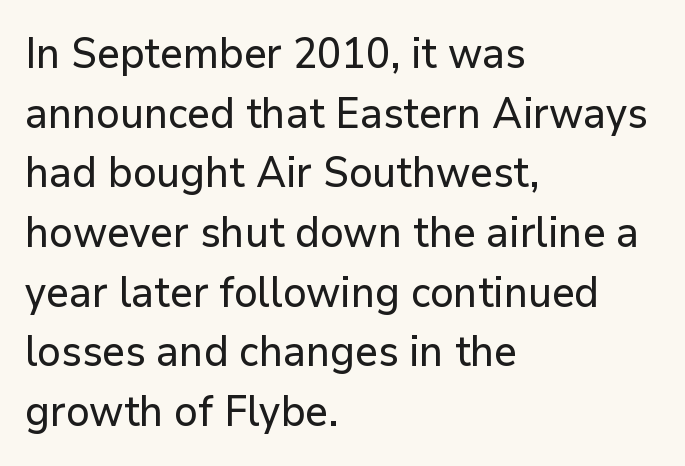
Q: Is the text italic (slanted)? A: No, it is upright.
Q: Is the typeface a serif or a sans-serif typeface? A: Sans-serif.
Q: Is the text underlined? A: No.
Q: How is the paragraph aligned? A: Left-aligned.
Q: Is the spacing between letters normal or unusually wide? A: Normal.
Q: Is the spacing between lines tight, normal or loose? A: Normal.
Q: Width (condensed, normal, or wide)? A: Normal.
Q: Stroke contrast? A: Low.
Q: x-height? A: Medium.
Q: Monospaced? A: No.
